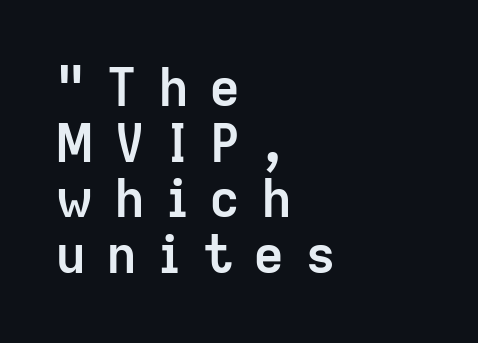
The image shows 52 px semibold sans-serif type, upright; set left-aligned, tight line spacing (1.07x), unusually wide letter spacing (+0.39 em), not underlined; low stroke contrast and a medium x-height.
